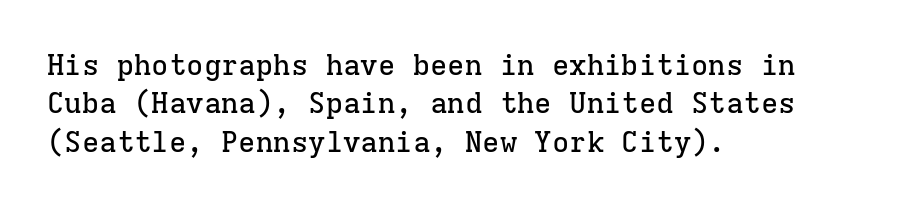
Only glyphs here, with clear space below each row. Italic: no, the glyphs are upright roman. In terms of leading, this rendering sits right in the middle. Type style note: has serifs. This rendering uses left alignment, leaving the right contour irregular. Looks like terminal output: every glyph gets an equal slot.
